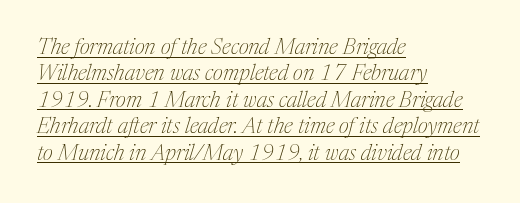
{"italic": "yes", "lean": "right", "slant_degrees": 17, "bold": "no", "underline": "yes", "align": "left", "line_spacing_ratio": 1.2, "letter_spacing": "normal", "letter_spacing_em": 0.0, "glyph_px": 22}
